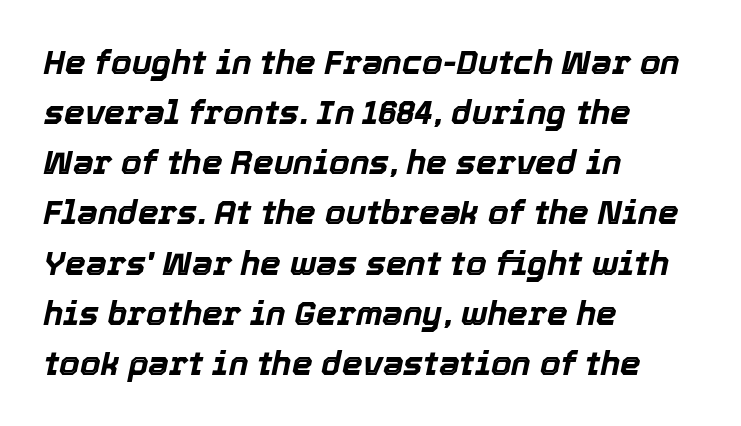
{"italic": "yes", "lean": "right", "slant_degrees": 12, "bold": "yes", "weight": "bold", "width": "normal", "x_height": "medium", "monospaced": "no", "underline": "no", "align": "left", "line_spacing": "normal", "line_spacing_ratio": 1.52, "letter_spacing": "normal", "letter_spacing_em": 0.0, "glyph_px": 33}
